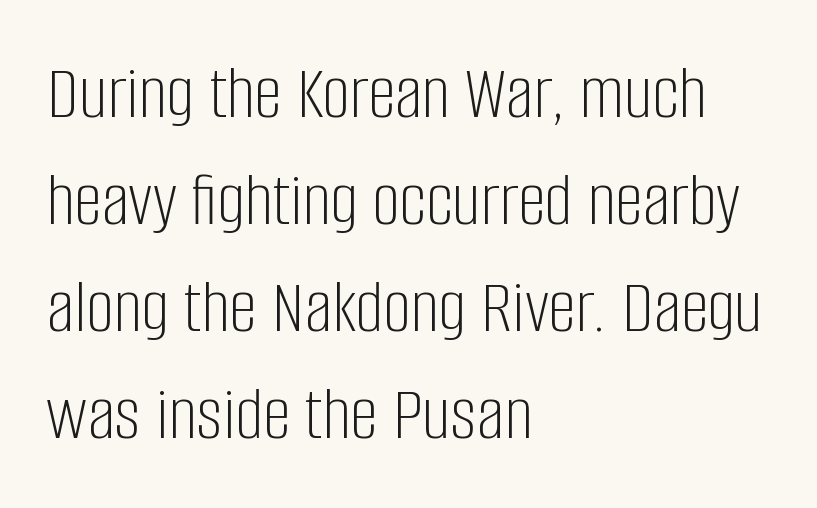
The image shows 78 px light, condensed sans-serif type, upright; set left-aligned, normal line spacing (1.37x), normal letter spacing, not underlined; low stroke contrast and a large x-height.
